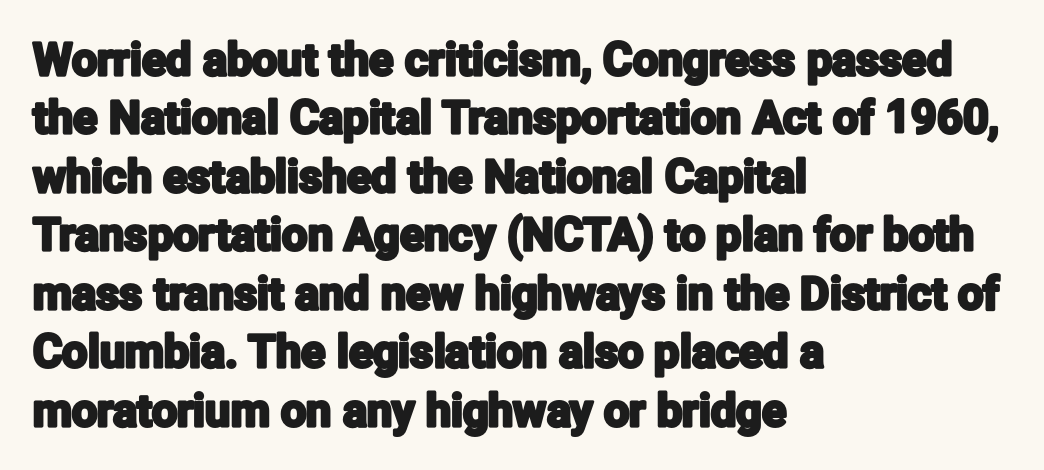
{"serif": "no", "italic": "no", "width": "condensed", "stroke_contrast": "low", "x_height": "medium", "monospaced": "no", "underline": "no", "align": "left", "line_spacing": "normal", "line_spacing_ratio": 1.3, "letter_spacing": "normal", "letter_spacing_em": 0.0, "glyph_px": 45}
